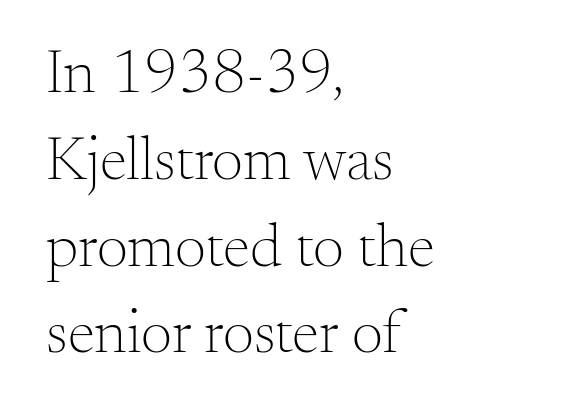
{"serif": "yes", "italic": "no", "bold": "no", "weight": "light", "width": "normal", "stroke_contrast": "medium", "x_height": "small", "monospaced": "no", "underline": "no", "align": "left", "line_spacing": "normal", "line_spacing_ratio": 1.4, "letter_spacing": "normal", "letter_spacing_em": 0.0, "glyph_px": 62}
